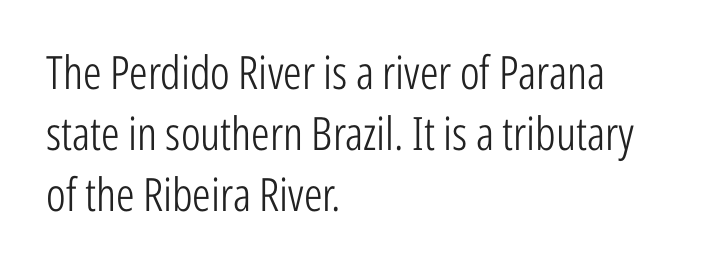
Q: Is the text bold? A: No.
Q: Is the text italic (slanted)? A: No, it is upright.
Q: Is the typeface a serif or a sans-serif typeface? A: Sans-serif.
Q: Is the text underlined? A: No.
Q: How is the paragraph aligned? A: Left-aligned.
Q: Is the spacing between letters normal or unusually wide? A: Normal.
Q: Is the spacing between lines tight, normal or loose? A: Normal.
Q: Width (condensed, normal, or wide)? A: Condensed.
Q: Stroke contrast? A: Low.
Q: x-height? A: Medium.
Q: Monospaced? A: No.
